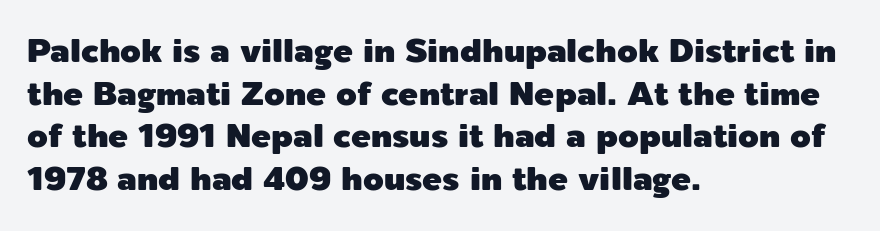
Q: Is the text italic (slanted)? A: No, it is upright.
Q: Is the typeface a serif or a sans-serif typeface? A: Sans-serif.
Q: Is the text underlined? A: No.
Q: How is the paragraph aligned? A: Left-aligned.
Q: Is the spacing between letters normal or unusually wide? A: Normal.
Q: Is the spacing between lines tight, normal or loose? A: Normal.
Q: Width (condensed, normal, or wide)? A: Normal.
Q: x-height? A: Medium.
Q: Monospaced? A: No.
